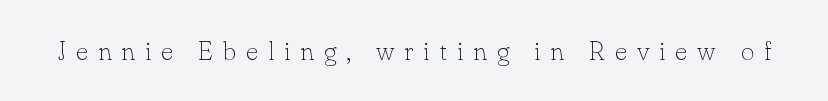
The image shows 26 px text type, upright; set unusually wide letter spacing (+0.38 em), not underlined.
